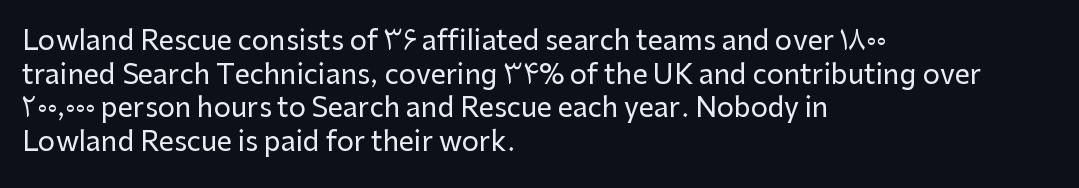
This is the regular roman posture of the typeface. Does extra space separate the letters? No, they use regular spacing. One-word summary of the alignment: left. How would I describe the line gaps? Plain and ordinary.
